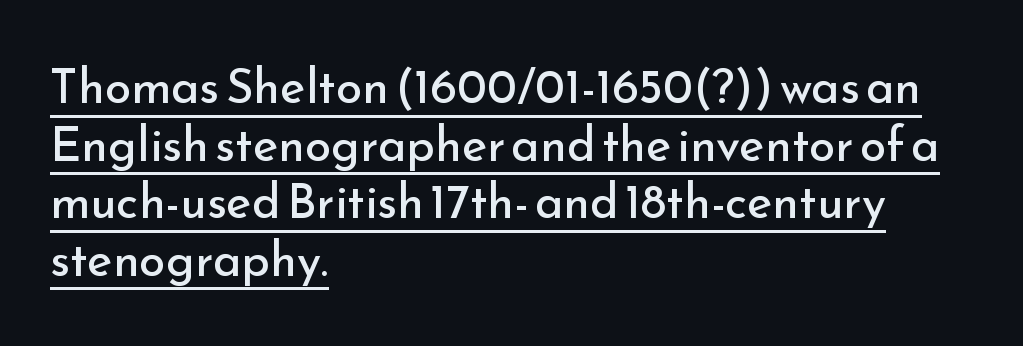
Q: Is the text bold? A: No.
Q: Is the text italic (slanted)? A: No, it is upright.
Q: Is the typeface a serif or a sans-serif typeface? A: Sans-serif.
Q: Is the text underlined? A: Yes.
Q: How is the paragraph aligned? A: Left-aligned.
Q: Is the spacing between letters normal or unusually wide? A: Normal.
Q: Width (condensed, normal, or wide)? A: Normal.
Q: Stroke contrast? A: Low.
Q: x-height? A: Small.
Q: Monospaced? A: No.
